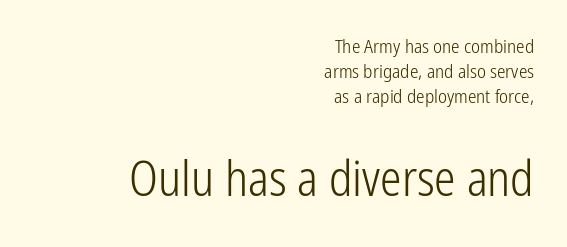
The image shows 48 px light, condensed sans-serif type, upright; set right-aligned, normal line spacing (1.31x), normal letter spacing, not underlined; the second (bottom) block is 2.53x larger; low stroke contrast and a medium x-height.
